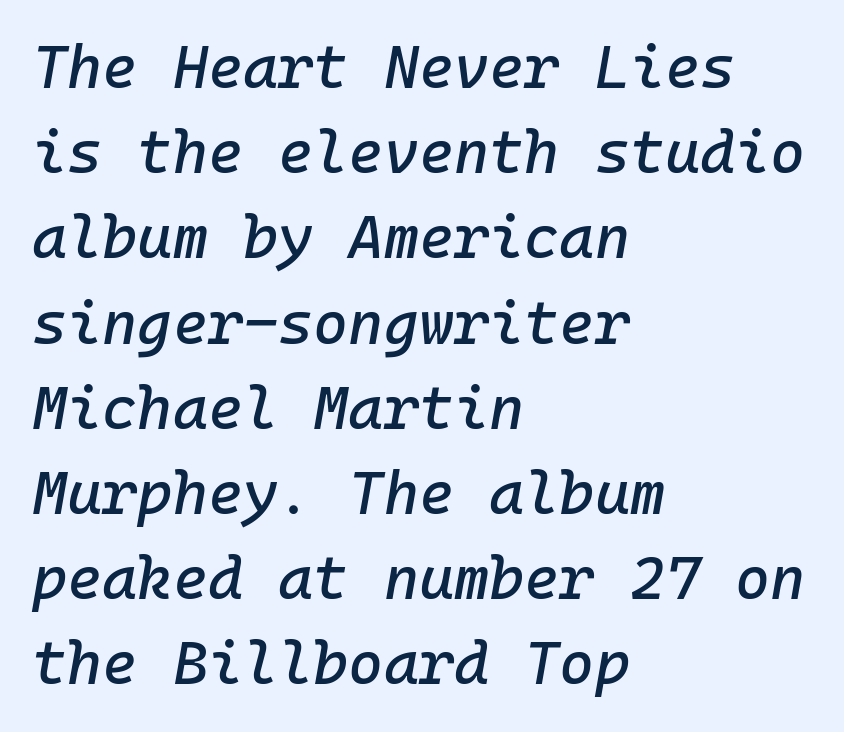
The glyphs look as if they've been sheared to an angle. Beneath every word, the page is bare. No extra tracking has been applied to these lines. Do the characters align in a grid? Yes, the font is monospaced. The paragraph shown leans on its left margin.
